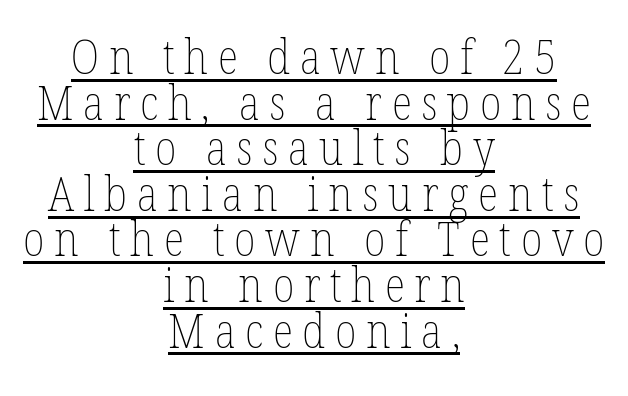
Looks like regular typesetting: each glyph gets only the width it needs. Check the space under the baseline: a stroke is drawn there. A centered setting, common on invitations and titles, is used for this passage. Tall strokes in this sample are plumb rather than angled. This sample trades vertical openness for compactness between lines. Stems and bowls with no extra thickness — not bold.
